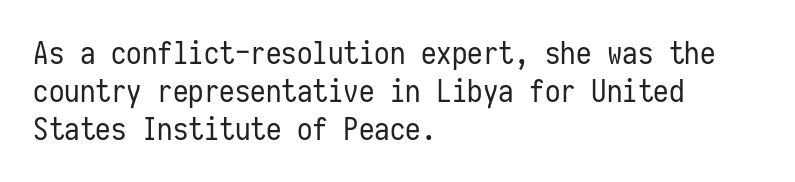
{"serif": "no", "italic": "no", "bold": "no", "weight": "regular", "width": "condensed", "stroke_contrast": "low", "x_height": "medium", "monospaced": "yes", "underline": "no", "align": "left", "line_spacing_ratio": 1.22, "letter_spacing": "normal", "letter_spacing_em": 0.0, "glyph_px": 31}
